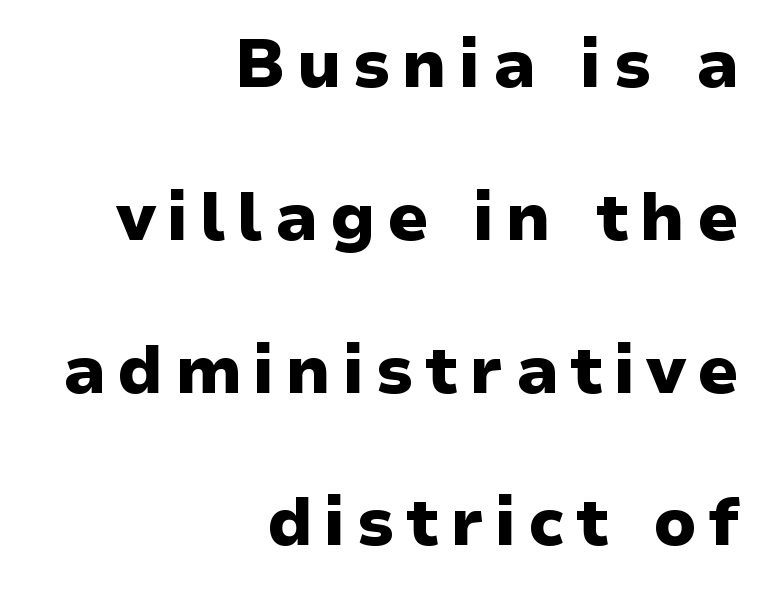
The type sits square on the baseline with zero lean. Each letter's strokes conclude bluntly, with no projecting serifs. Successive baselines arrive slowly, with a big drop between each. Right-aligned paragraph, ragged on the left. Note the varied advance widths — an 'i' is clearly narrower than an 'm'.
